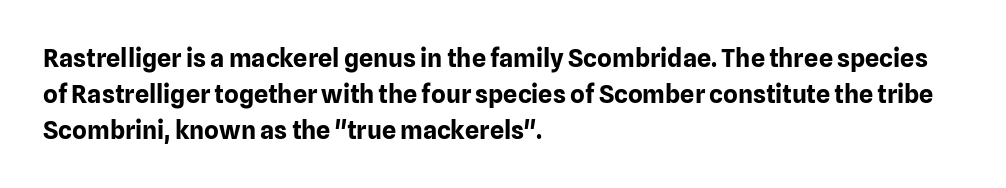
Nope, not italic — everything's standing straight. A normal amount of white space separates one row of letters from the next. Pretty heavy lettering here — definitely bold. Line starts are locked; line ends wander. Tracking here is standard; glyphs follow each other at the usual distance. Decoration check: the copy has no underline.
